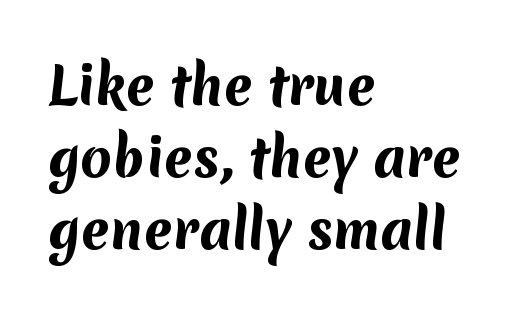
{"serif": "no", "bold": "yes", "weight": "bold", "width": "normal", "stroke_contrast": "medium", "x_height": "medium", "monospaced": "no", "underline": "no", "align": "left", "line_spacing": "normal", "line_spacing_ratio": 1.41, "letter_spacing": "normal", "letter_spacing_em": 0.0, "glyph_px": 51}
